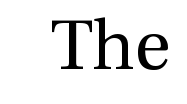
{"serif": "yes", "italic": "no", "bold": "no", "weight": "regular", "width": "normal", "x_height": "medium", "monospaced": "no", "underline": "no", "letter_spacing": "normal", "letter_spacing_em": 0.0, "glyph_px": 69}
